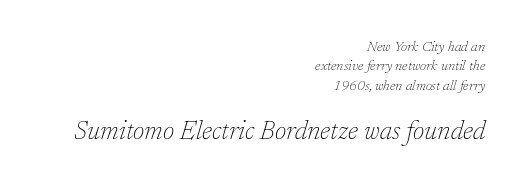
Size contrast runs from small at the top to large at the bottom. On a weight scale, this lands at 450 or below. Would a proofreader flag this as italicized? Yes. Visually the block forms a straight wall on the right and a jagged coastline on the left.
